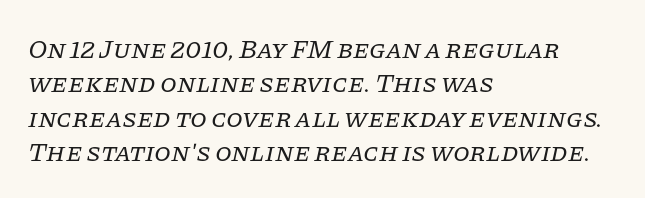
The image shows 27 px text type, italic (leaning right); set left-aligned, normal line spacing (1.27x), normal letter spacing, not underlined.
